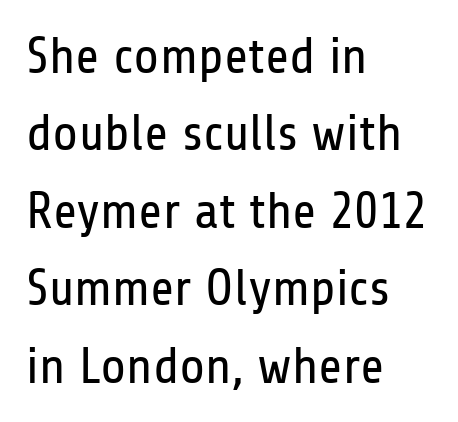
{"serif": "no", "italic": "no", "bold": "no", "weight": "regular", "width": "condensed", "stroke_contrast": "low", "x_height": "medium", "monospaced": "no", "underline": "no", "align": "left", "line_spacing": "normal", "line_spacing_ratio": 1.49, "letter_spacing": "normal", "letter_spacing_em": 0.0, "glyph_px": 52}
